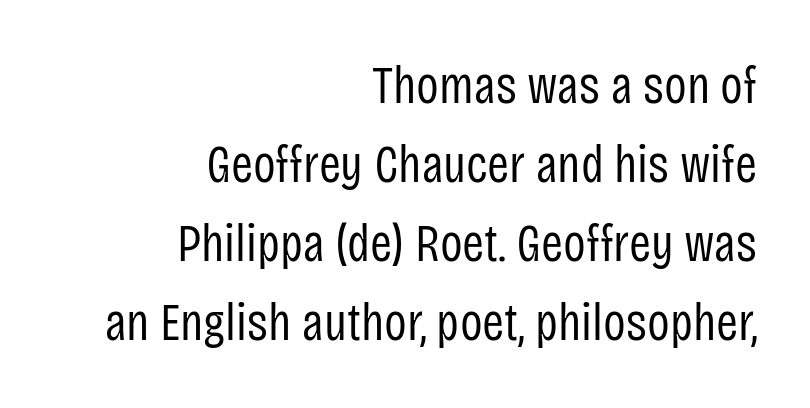
Every character sits straight up, as roman type does. The font is comparable to plain body text, perhaps lighter. The letters advance in unequal steps, a hallmark of proportional type. The designer left line spacing at the default. The words here are not underlined.
